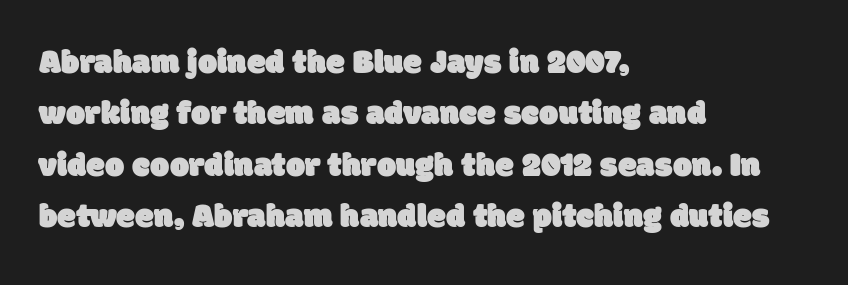
The image shows 34 px sans-serif type; set left-aligned, normal line spacing (1.51x), normal letter spacing, not underlined; low stroke contrast and a large x-height.
